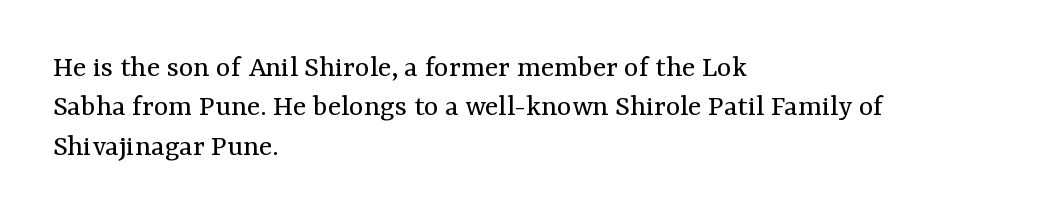
The image shows 31 px regular-weight serif type, upright; set left-aligned, normal line spacing (1.27x), normal letter spacing, not underlined; medium stroke contrast and a medium x-height.
